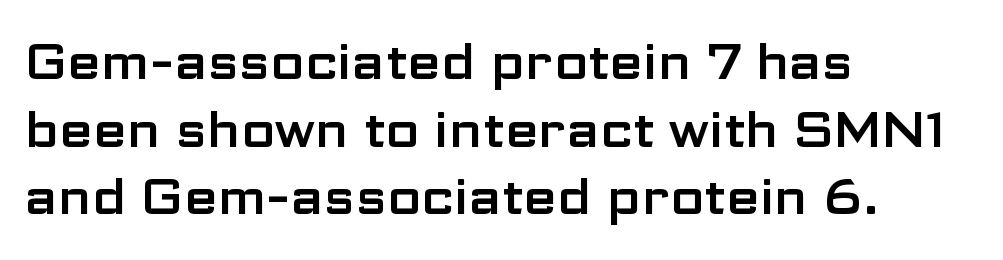
The rows are spaced the way most documents space them. It's the straight-up-and-down kind of type. All the whitespace from short lines collects on the right. To sum up the face: it is a sans, with no serifs.
